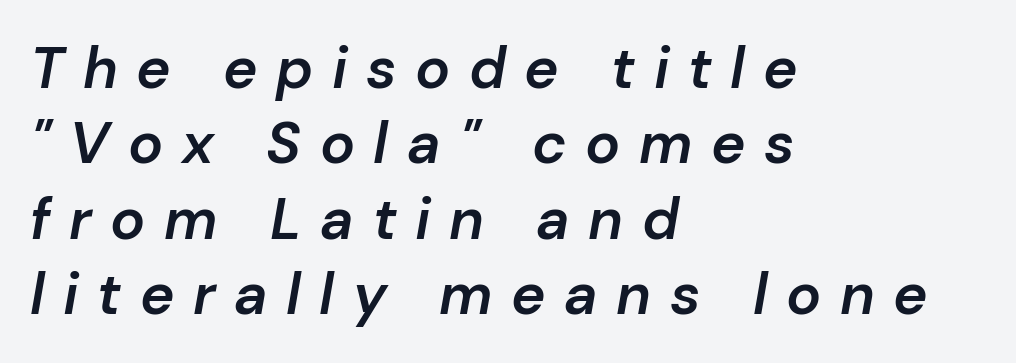
Q: Is the text bold? A: Semi-bold.
Q: Is the text italic (slanted)? A: Yes, it leans right by about 10 degrees.
Q: Is the text underlined? A: No.
Q: How is the paragraph aligned? A: Left-aligned.
Q: Is the spacing between letters normal or unusually wide? A: Unusually wide.
Q: Is the spacing between lines tight, normal or loose? A: Normal.
Q: Width (condensed, normal, or wide)? A: Normal.
Q: Stroke contrast? A: Low.
Q: x-height? A: Medium.
Q: Monospaced? A: No.
